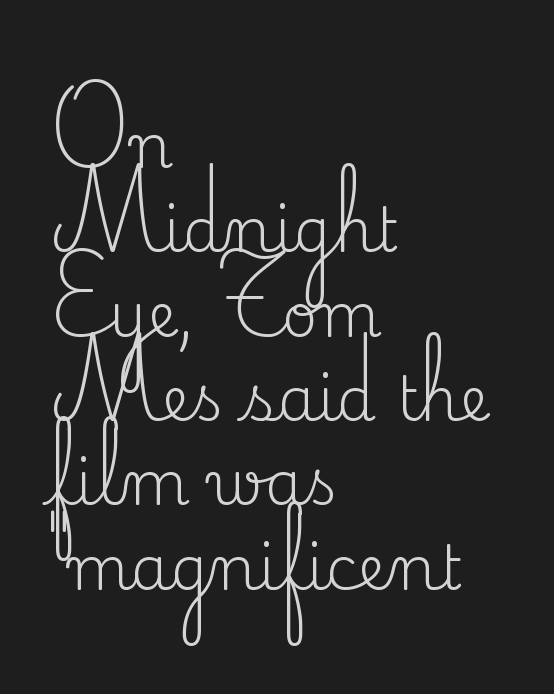
The image shows 62 px regular-weight serif type, upright; set left-aligned, normal line spacing (1.36x), normal letter spacing, not underlined; medium stroke contrast and a small x-height.
